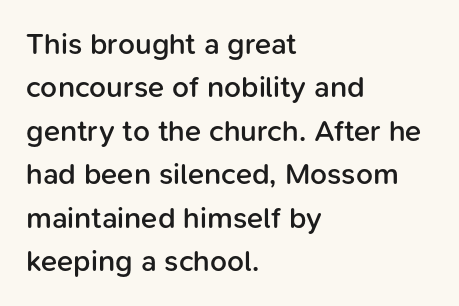
The image shows 30 px semibold sans-serif type, upright; set left-aligned, normal line spacing (1.45x), normal letter spacing, not underlined; low stroke contrast and a medium x-height.
